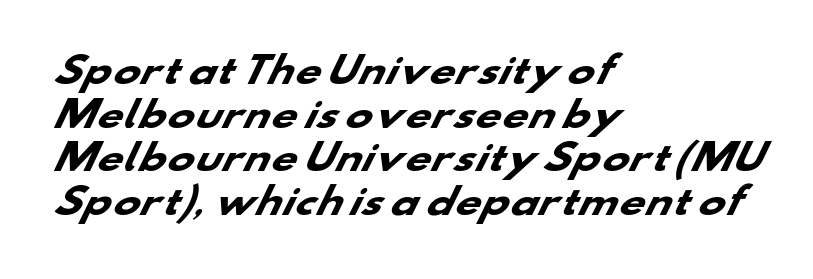
The image shows 36 px heavy, wide sans-serif type; set left-aligned, line spacing 1.21x, normal letter spacing, not underlined; low stroke contrast and a small x-height.
